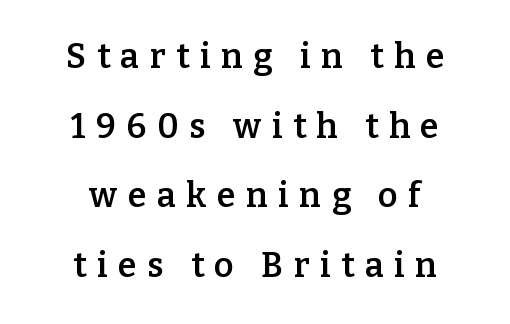
The image shows 34 px semibold serif type, upright; set centered, loose line spacing (2.05x), unusually wide letter spacing (+0.31 em), not underlined; low stroke contrast and a medium x-height.
